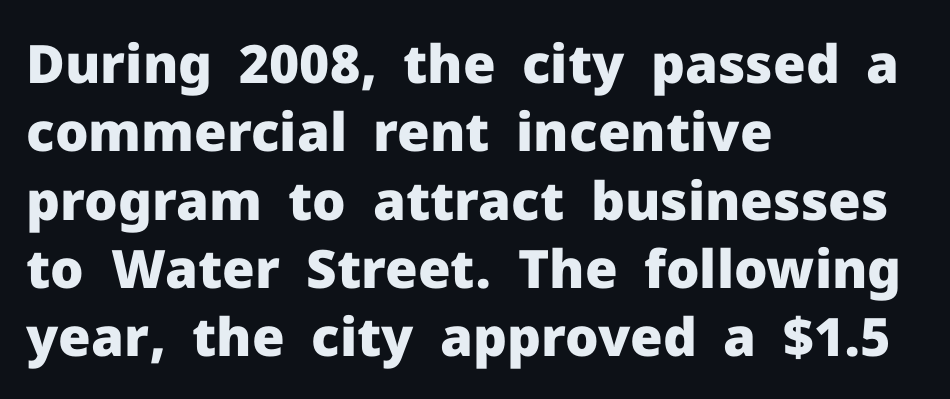
The image shows 53 px heavy sans-serif type, upright; set left-aligned, normal line spacing (1.29x), normal letter spacing, not underlined; low stroke contrast and a medium x-height.
